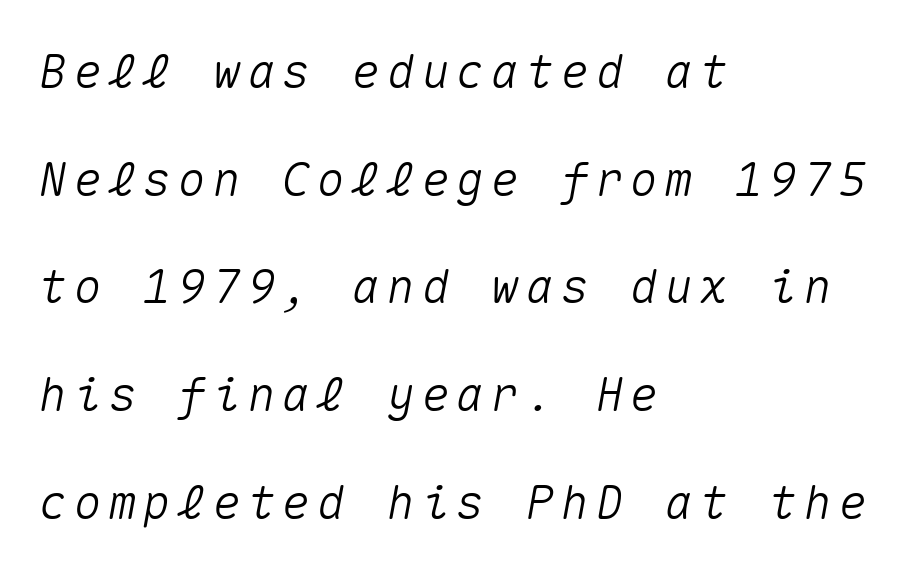
Q: Is the text italic (slanted)? A: Yes, it leans right by about 10 degrees.
Q: Is the text underlined? A: No.
Q: How is the paragraph aligned? A: Left-aligned.
Q: Is the spacing between lines tight, normal or loose? A: Loose.
Q: Width (condensed, normal, or wide)? A: Normal.
Q: Stroke contrast? A: Medium.
Q: x-height? A: Medium.
Q: Monospaced? A: Yes.
